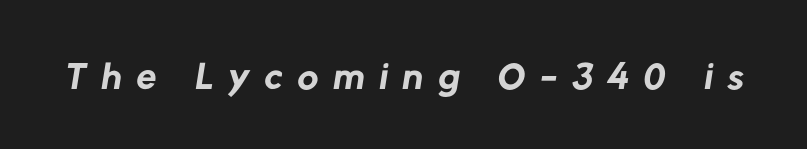
The image shows 58 px regular-weight sans-serif type; set unusually wide letter spacing (+0.26 em), not underlined; low stroke contrast and a medium x-height.
